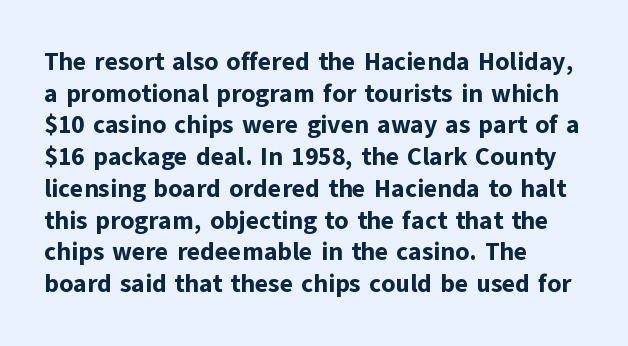
{"italic": "no", "bold": "yes", "underline": "no", "align": "left", "line_spacing": "normal", "line_spacing_ratio": 1.27, "letter_spacing": "normal", "letter_spacing_em": 0.0, "glyph_px": 25}
